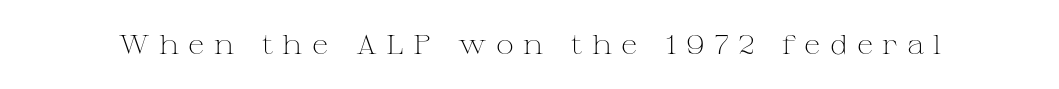
Q: Is the text bold? A: No.
Q: Is the text italic (slanted)? A: No, it is upright.
Q: Is the text underlined? A: No.
Q: Is the spacing between letters normal or unusually wide? A: Unusually wide.
